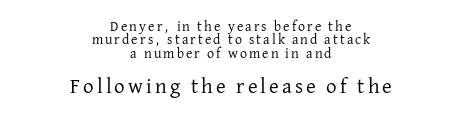
{"italic": "no", "bold": "no", "underline": "no", "align": "center", "line_spacing": "tight", "line_spacing_ratio": 0.96, "larger_block": "second", "size_ratio": 1.5, "glyph_px": 21}
